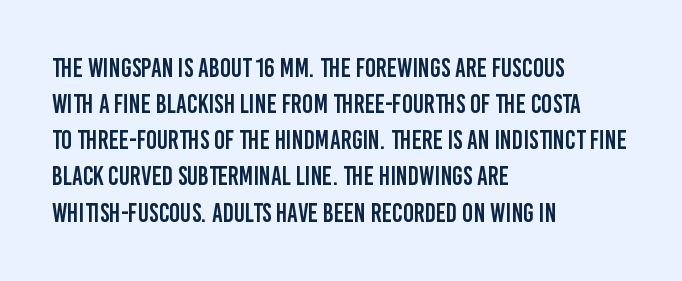
The image shows 26 px text type, upright; set left-aligned, normal line spacing (1.39x), normal letter spacing, not underlined.
